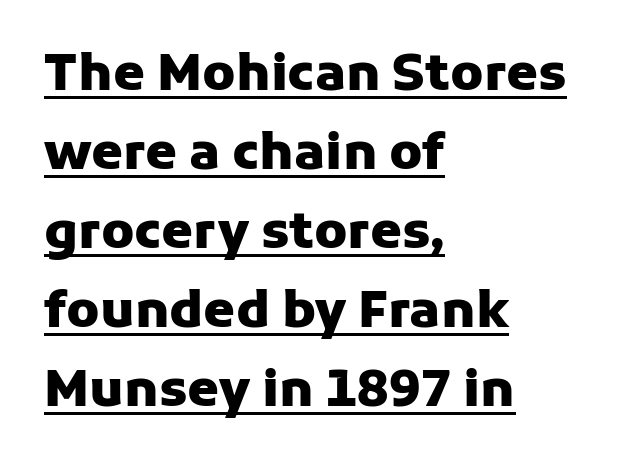
The image shows 51 px heavy sans-serif type, upright; set left-aligned, normal line spacing (1.55x), normal letter spacing, underlined; low stroke contrast and a medium x-height.
